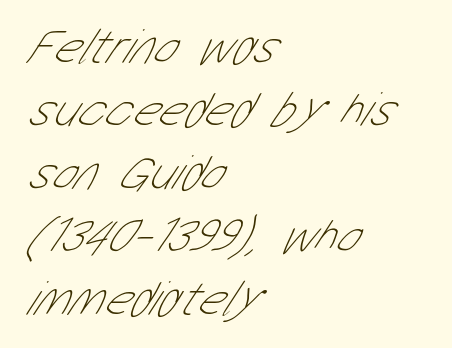
{"serif": "no", "bold": "no", "weight": "thin", "width": "condensed", "stroke_contrast": "low", "x_height": "medium", "monospaced": "no", "underline": "no", "align": "left", "line_spacing": "normal", "line_spacing_ratio": 1.26, "letter_spacing": "normal", "letter_spacing_em": 0.0, "glyph_px": 50}
